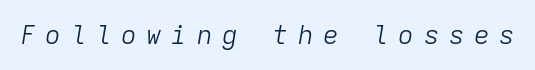
Q: Is the text bold? A: No.
Q: Is the text italic (slanted)? A: Yes, it leans right by about 9 degrees.
Q: Is the text underlined? A: No.
Q: Is the spacing between letters normal or unusually wide? A: Unusually wide.
